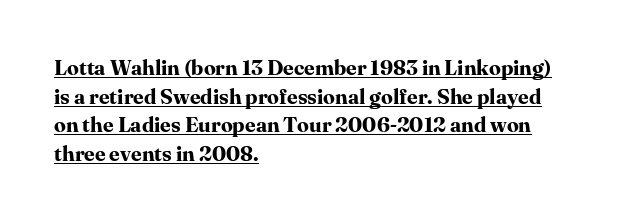
The image shows 21 px bold type, upright; set left-aligned, normal line spacing (1.36x), normal letter spacing, underlined.
